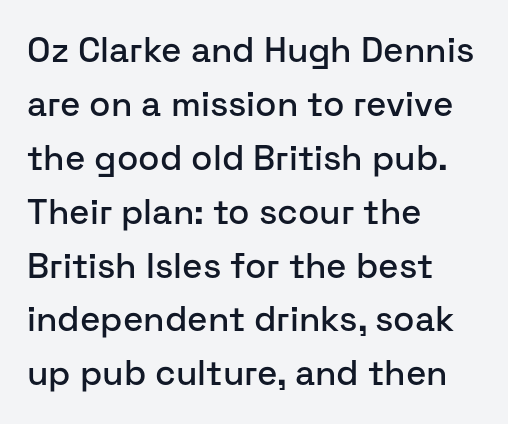
The image shows 35 px sans-serif type, upright; set left-aligned, normal line spacing (1.54x), normal letter spacing, not underlined; low stroke contrast and a medium x-height.
